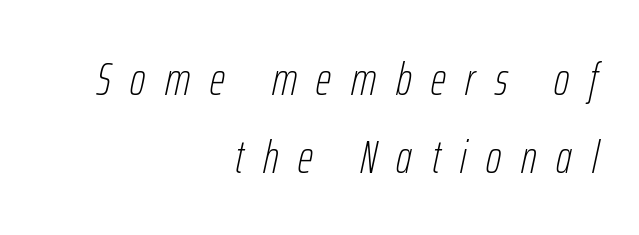
The image shows 47 px thin, condensed type, italic (leaning right); set right-aligned, normal line spacing (1.65x), unusually wide letter spacing (+0.42 em), not underlined; low stroke contrast and a medium x-height.
